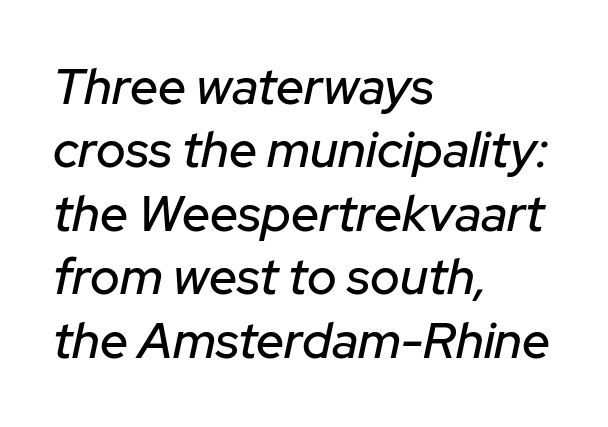
The image shows 50 px text type, italic (leaning right); set left-aligned, normal line spacing (1.27x), normal letter spacing, not underlined; low stroke contrast and a medium x-height.
